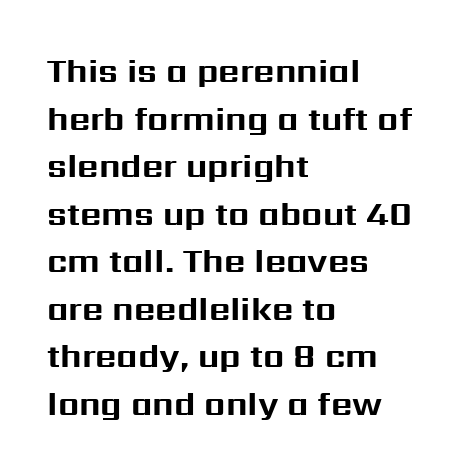
{"serif": "no", "italic": "no", "bold": "yes", "weight": "bold", "width": "normal", "stroke_contrast": "medium", "x_height": "medium", "monospaced": "no", "underline": "no", "align": "left", "line_spacing": "normal", "line_spacing_ratio": 1.44, "letter_spacing": "normal", "letter_spacing_em": 0.0, "glyph_px": 33}
